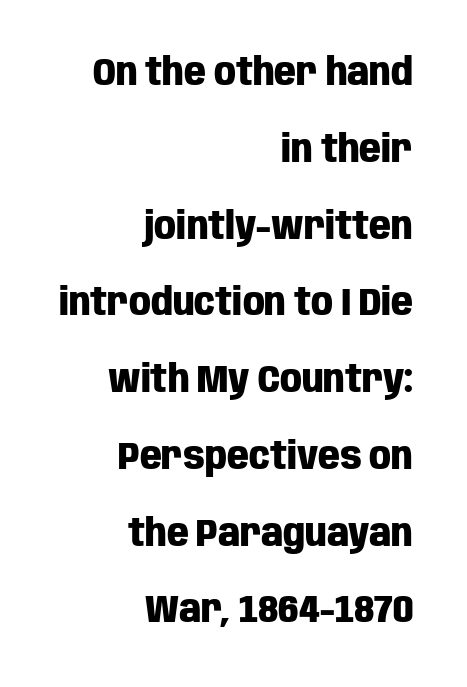
The zone under the glyphs is completely vacant. Teacher's note: observe the even right margin — that is flush-right alignment. Character widths vary here, with narrow letters taking less room than wide ones. The leading is generous, giving the passage an open texture. The face used here has the dense, thick strokes of a bold. The font family rendered here belongs to the sans-serif group.
